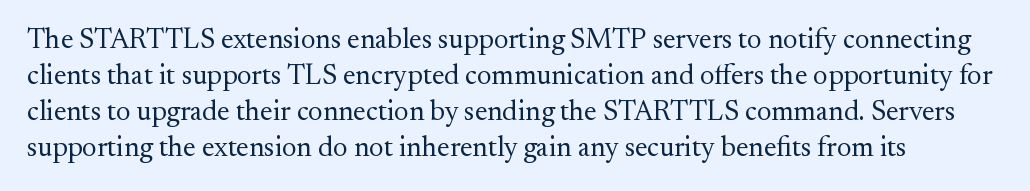
Q: Is the text bold? A: No.
Q: Is the text italic (slanted)? A: No, it is upright.
Q: Is the typeface a serif or a sans-serif typeface? A: Serif.
Q: Is the text underlined? A: No.
Q: Is the spacing between letters normal or unusually wide? A: Normal.
Q: Is the spacing between lines tight, normal or loose? A: Normal.
Q: Width (condensed, normal, or wide)? A: Normal.
Q: Stroke contrast? A: Medium.
Q: x-height? A: Small.
Q: Monospaced? A: No.
